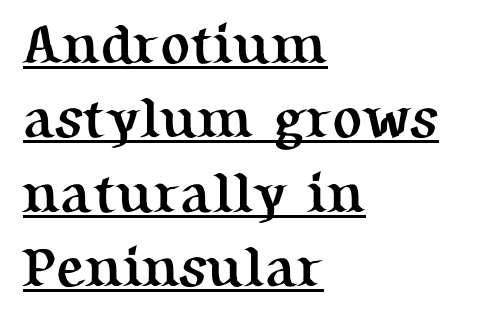
{"serif": "yes", "italic": "no", "bold": "yes", "weight": "semibold", "width": "normal", "stroke_contrast": "medium", "x_height": "medium", "monospaced": "no", "underline": "yes", "align": "left", "line_spacing": "normal", "line_spacing_ratio": 1.33, "letter_spacing": "normal", "letter_spacing_em": 0.0, "glyph_px": 56}
